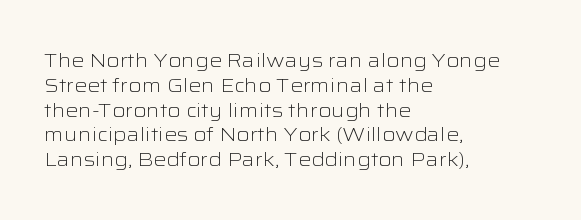
{"italic": "no", "bold": "no", "underline": "no", "align": "left", "line_spacing_ratio": 1.24, "letter_spacing": "normal", "letter_spacing_em": 0.0, "glyph_px": 20}
